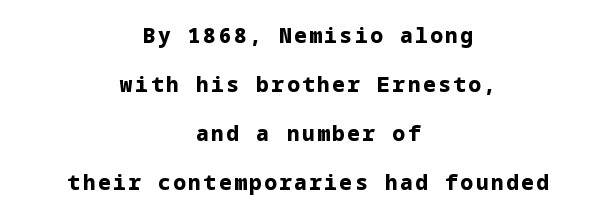
Q: Is the text bold? A: Yes.
Q: Is the text italic (slanted)? A: No, it is upright.
Q: Is the text underlined? A: No.
Q: How is the paragraph aligned? A: Centered.
Q: Is the spacing between lines tight, normal or loose? A: Loose.
